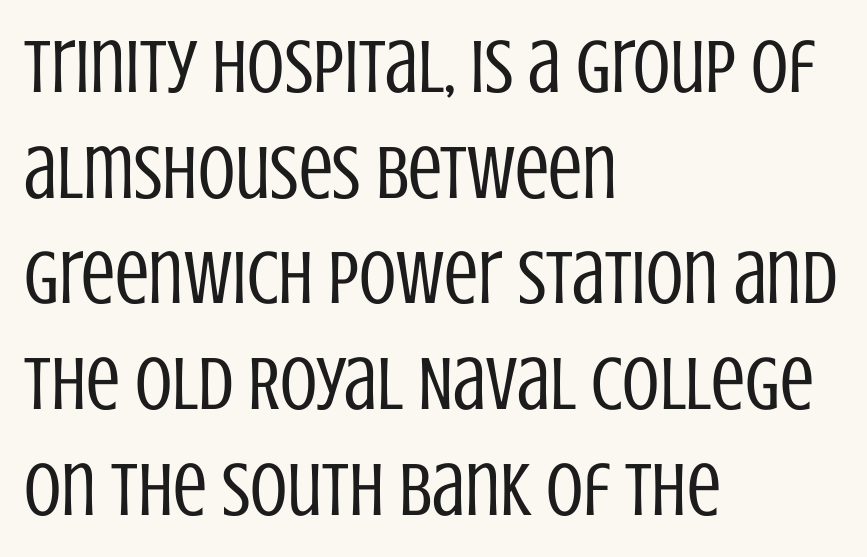
Typographically, this falls in the sans-serif category. Stem width sits at or under what a default text font uses. Each row of text sits above clean, open space. The text block is weighted toward the left margin, trailing off unevenly rightward. Whoever set this chose a conventional vertical rhythm.
